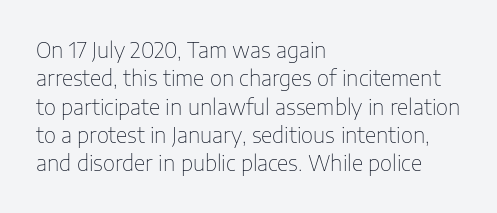
Q: Is the text bold? A: No.
Q: Is the text italic (slanted)? A: No, it is upright.
Q: Is the text underlined? A: No.
Q: How is the paragraph aligned? A: Left-aligned.
Q: Is the spacing between letters normal or unusually wide? A: Normal.
Q: Is the spacing between lines tight, normal or loose? A: Normal.
